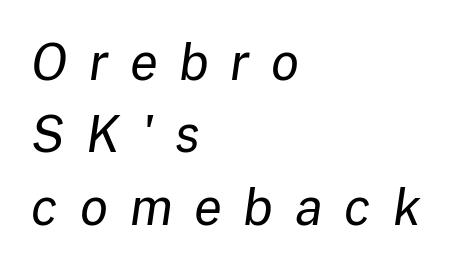
Q: Is the text bold? A: No.
Q: Is the text italic (slanted)? A: Yes, it leans right by about 8 degrees.
Q: Is the text underlined? A: No.
Q: How is the paragraph aligned? A: Left-aligned.
Q: Is the spacing between letters normal or unusually wide? A: Unusually wide.
Q: Is the spacing between lines tight, normal or loose? A: Normal.
Q: Width (condensed, normal, or wide)? A: Normal.
Q: Stroke contrast? A: Low.
Q: x-height? A: Medium.
Q: Monospaced? A: No.
